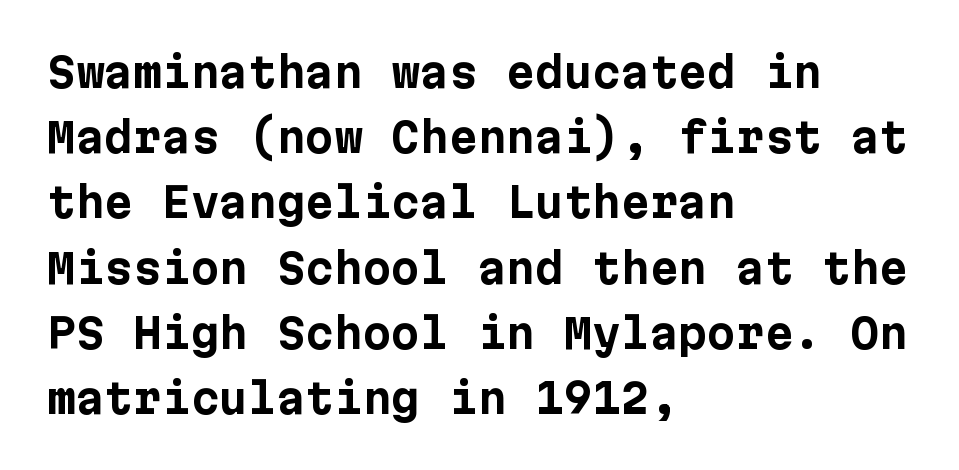
The line texture is even and compact thanks to regular tracking. Does the weight exceed regular? Yes, all the way to bold. Teacher's note: observe the even left margin — that is flush-left alignment. Descenders are the only things crossing below the line.
